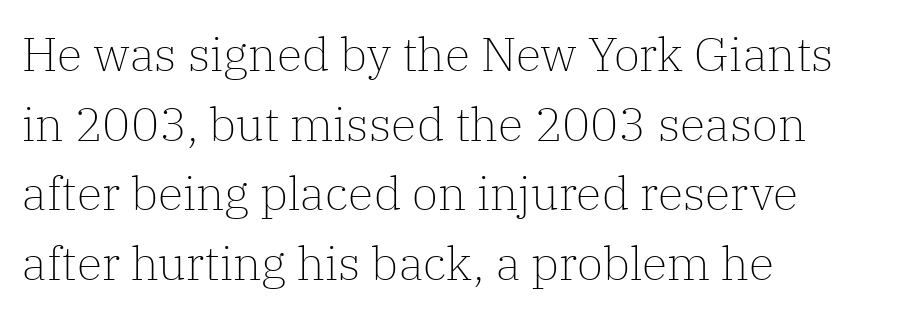
{"serif": "yes", "italic": "no", "bold": "no", "weight": "light", "width": "normal", "stroke_contrast": "low", "x_height": "medium", "monospaced": "no", "underline": "no", "align": "left", "line_spacing": "normal", "line_spacing_ratio": 1.48, "letter_spacing": "normal", "letter_spacing_em": 0.0, "glyph_px": 47}
